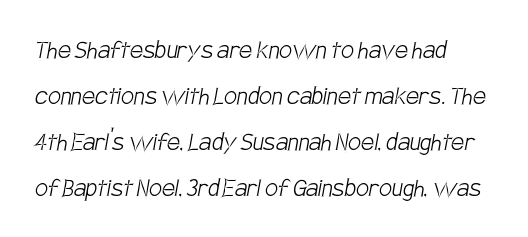
{"serif": "no", "bold": "no", "weight": "light", "width": "condensed", "stroke_contrast": "low", "x_height": "large", "monospaced": "no", "underline": "no", "align": "left", "line_spacing": "normal", "line_spacing_ratio": 1.59, "letter_spacing": "normal", "letter_spacing_em": 0.0, "glyph_px": 29}
